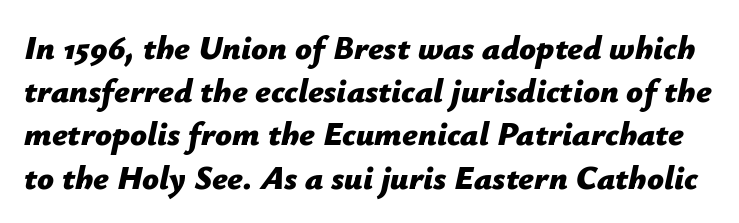
Chunky letters — that's bold for sure. Honestly, there is no underline to notice here at all. Reading down the column, the eye jumps a familiar distance to each next line. You could not count columns in this text — the font is proportionally spaced. Slanted lettering throughout.
